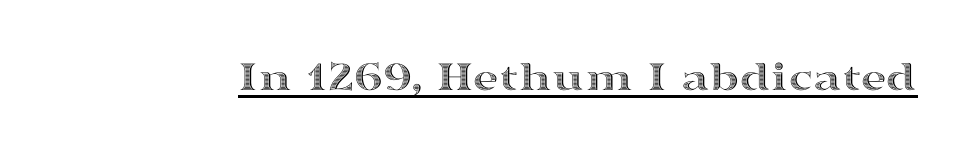
{"italic": "no", "width": "wide", "x_height": "medium", "monospaced": "no", "underline": "yes", "letter_spacing": "normal", "letter_spacing_em": 0.0, "glyph_px": 44}
